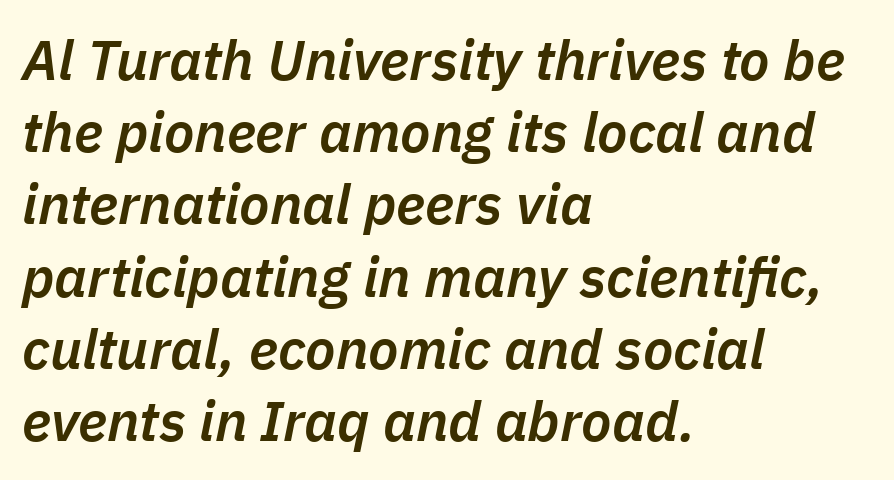
Q: Is the text bold? A: Semi-bold.
Q: Is the text italic (slanted)? A: Yes, it leans right by about 11 degrees.
Q: Is the text underlined? A: No.
Q: How is the paragraph aligned? A: Left-aligned.
Q: Is the spacing between letters normal or unusually wide? A: Normal.
Q: Is the spacing between lines tight, normal or loose? A: Normal.
Q: Width (condensed, normal, or wide)? A: Normal.
Q: Stroke contrast? A: Low.
Q: x-height? A: Medium.
Q: Monospaced? A: No.
